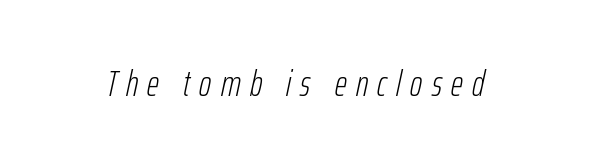
In terms of letterspacing, this is a distinctly airy, spread setting. The words here are not underlined. Looks like regular typesetting: each glyph gets only the width it needs. The font sits on the lighter half of the weight spectrum, regular included. The whole block is typeset with a tilt.
